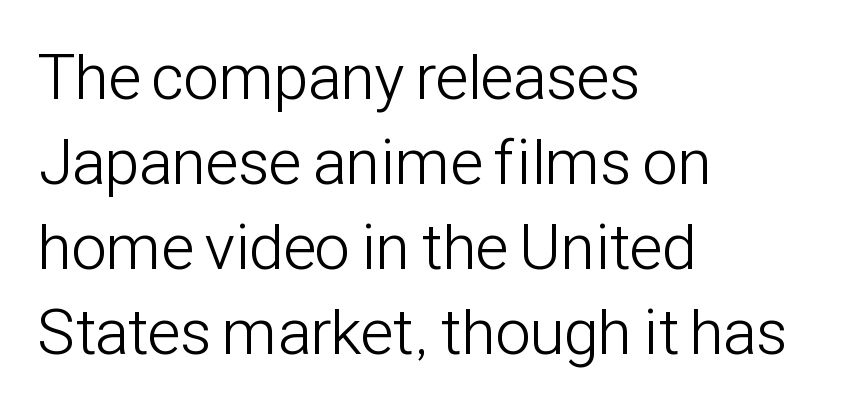
Q: Is the text bold? A: No.
Q: Is the text italic (slanted)? A: No, it is upright.
Q: Is the typeface a serif or a sans-serif typeface? A: Sans-serif.
Q: Is the text underlined? A: No.
Q: How is the paragraph aligned? A: Left-aligned.
Q: Is the spacing between letters normal or unusually wide? A: Normal.
Q: Is the spacing between lines tight, normal or loose? A: Normal.
Q: Width (condensed, normal, or wide)? A: Condensed.
Q: Stroke contrast? A: Low.
Q: x-height? A: Medium.
Q: Monospaced? A: No.
